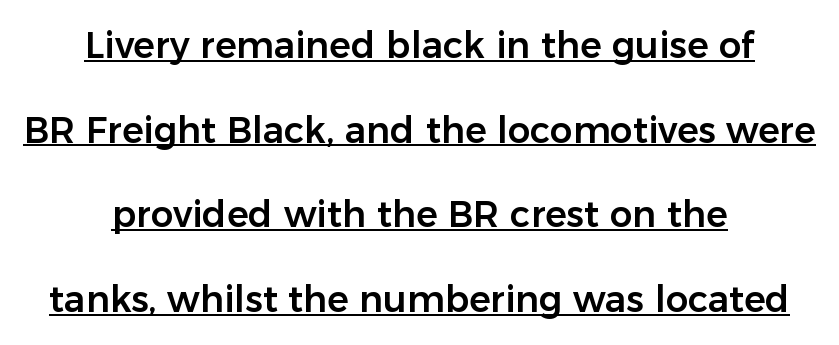
The image shows 36 px sans-serif type, upright; set centered, loose line spacing (2.35x), normal letter spacing, underlined; low stroke contrast and a medium x-height.
